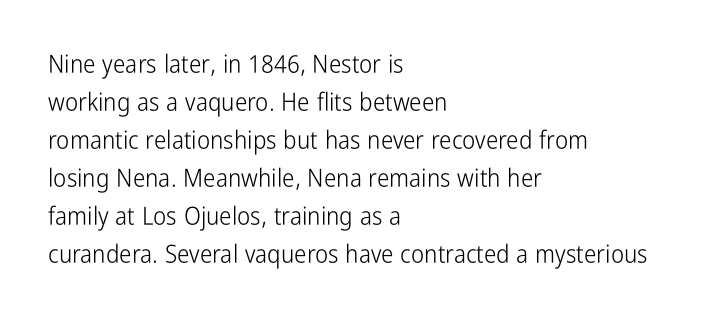
The font's upright variant was chosen for this text. The specimen omits any rule beneath the text block's lines. All the whitespace from short lines collects on the right. Tracking here is standard; glyphs follow each other at the usual distance.
